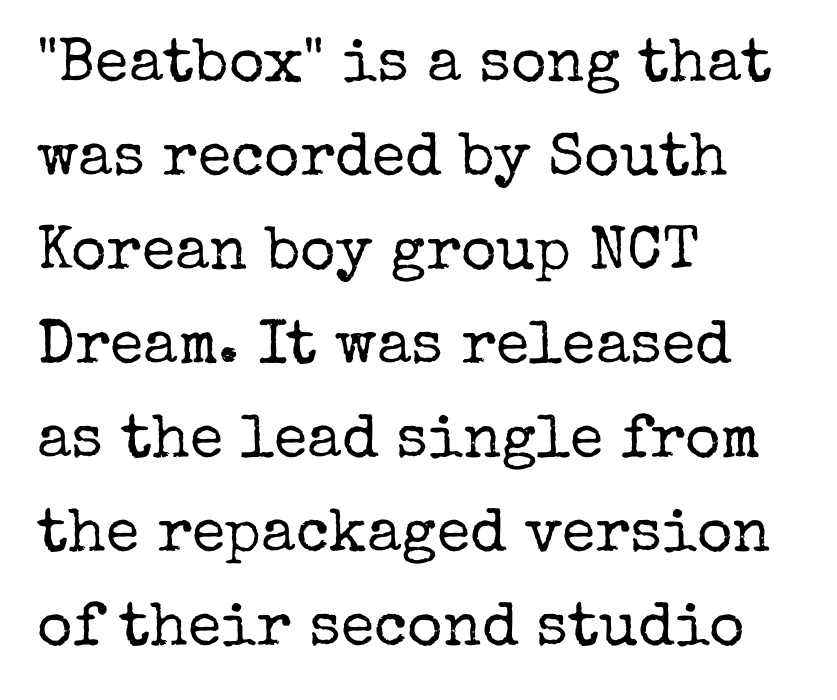
Caption: face not bold, strokes unweighted. A student would call this left alignment; a typographer would say flush left, rag right. Typographically, this falls in the serif category. A roman cut, with each character standing at attention.
